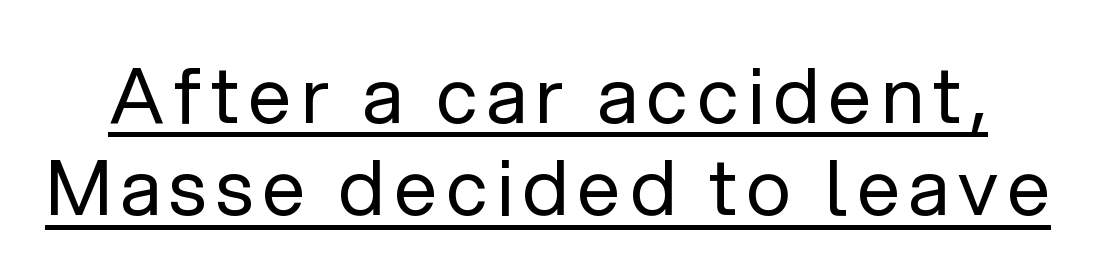
The image shows 77 px regular-weight sans-serif type, upright; set line spacing 1.2x, underlined; low stroke contrast and a medium x-height.
